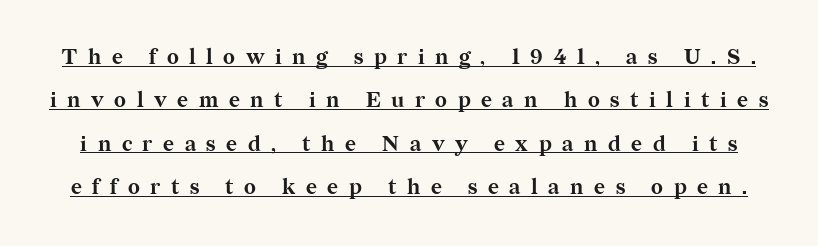
Q: Is the text bold? A: Yes.
Q: Is the text italic (slanted)? A: No, it is upright.
Q: Is the text underlined? A: Yes.
Q: Is the spacing between letters normal or unusually wide? A: Unusually wide.
Q: Is the spacing between lines tight, normal or loose? A: Loose.
